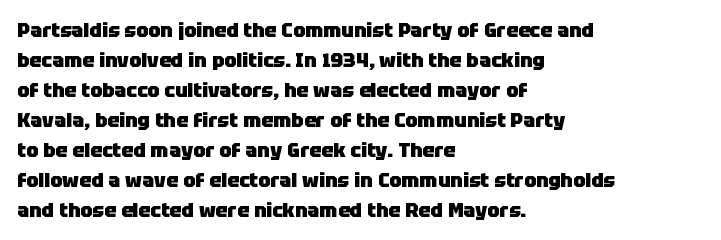
Q: Is the text bold? A: Yes.
Q: Is the text italic (slanted)? A: No, it is upright.
Q: Is the text underlined? A: No.
Q: How is the paragraph aligned? A: Left-aligned.
Q: Is the spacing between letters normal or unusually wide? A: Normal.
Q: Is the spacing between lines tight, normal or loose? A: Normal.
